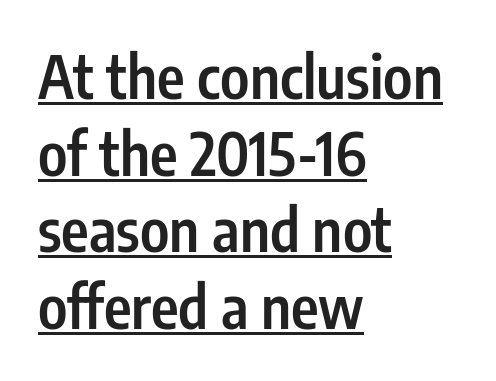
These lines stack with their left ends in a neat column. Are there feet on the stems? There aren't — it's a sans. Character widths vary here, with narrow letters taking less room than wide ones. Each line of the rendering has a horizontal stroke beneath the glyphs.
